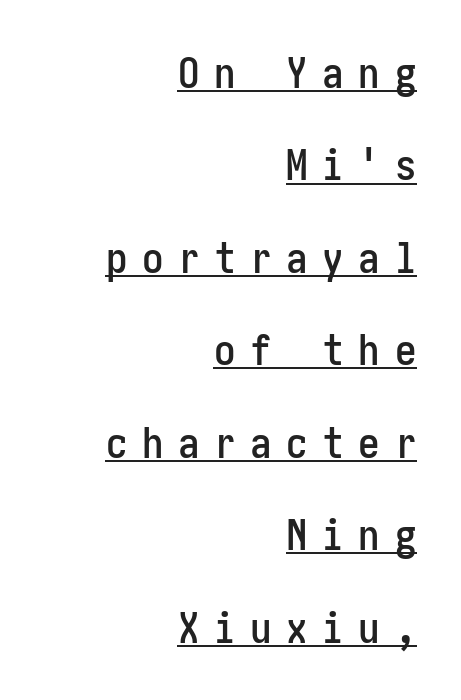
The image shows 43 px condensed sans-serif type, upright; set right-aligned, loose line spacing (2.15x), unusually wide letter spacing (+0.34 em), underlined; low stroke contrast and a medium x-height.
